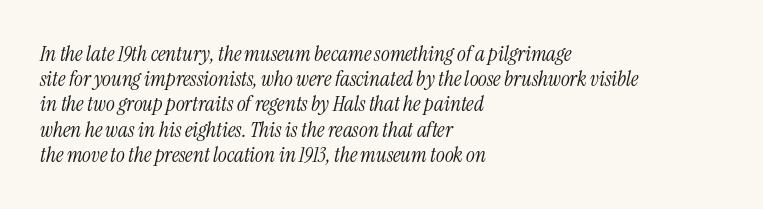
{"italic": "yes", "lean": "right", "slant_degrees": 13, "bold": "no", "underline": "no", "align": "left", "line_spacing_ratio": 1.2, "letter_spacing": "normal", "letter_spacing_em": 0.0, "glyph_px": 21}
